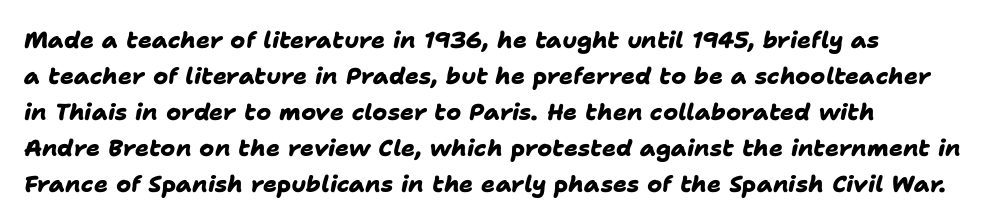
Q: Is the text bold? A: Yes.
Q: Is the text underlined? A: No.
Q: How is the paragraph aligned? A: Left-aligned.
Q: Is the spacing between letters normal or unusually wide? A: Normal.
Q: Is the spacing between lines tight, normal or loose? A: Normal.
